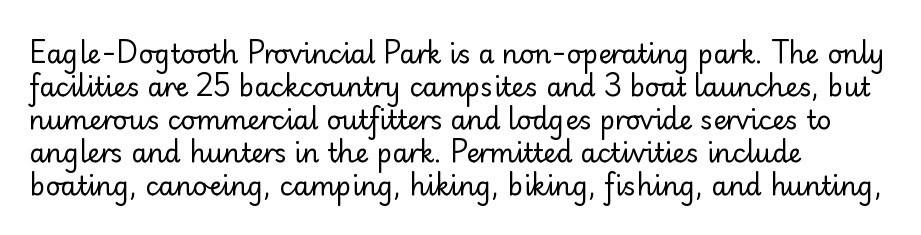
The image shows 26 px text type, upright; set left-aligned, normal line spacing (1.27x), normal letter spacing, not underlined.
